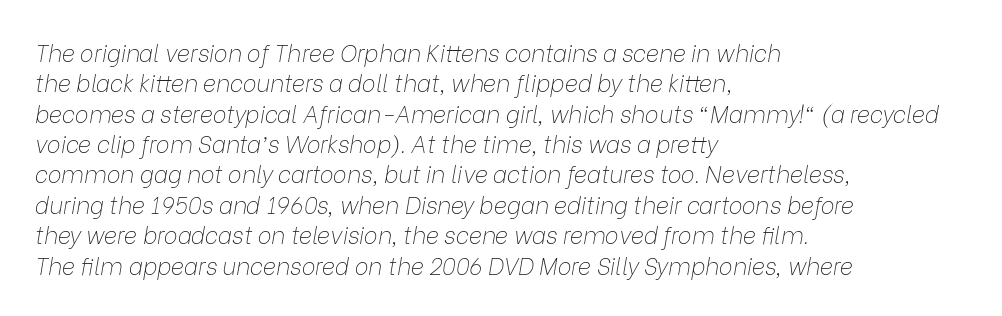
A quiet, ordinary-to-light weight characterises the typeface. The lines are quadded left. Evenly set lines give the paragraph a standard silhouette. Quick note: italic. The foot of each line stays bare and open.
